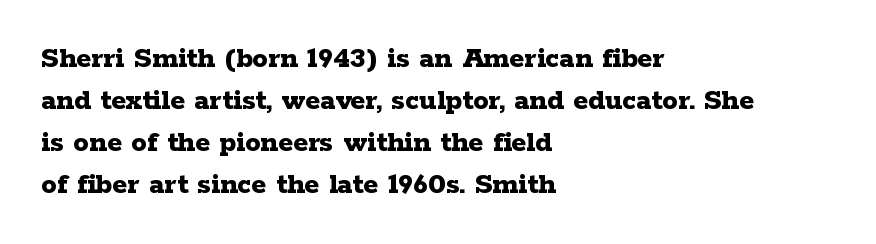
The image shows 31 px bold, wide serif type, upright; set left-aligned, normal line spacing (1.35x), normal letter spacing, not underlined; low stroke contrast and a medium x-height.
